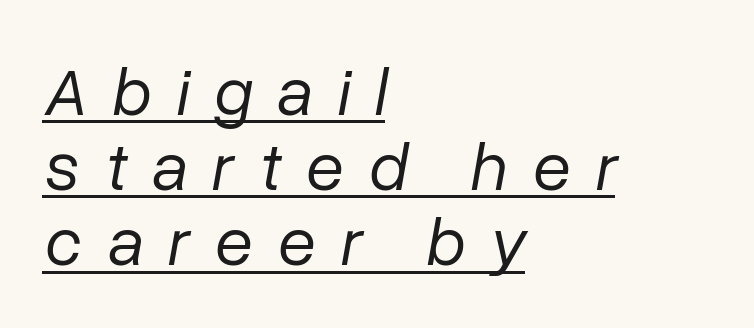
The face used here is proportionally spaced, like ordinary book or web type. Regarding leading, the lines here are crowded together. The string is rendered with underlining switched on. The passage shown has open, widely tracked lettering throughout.
